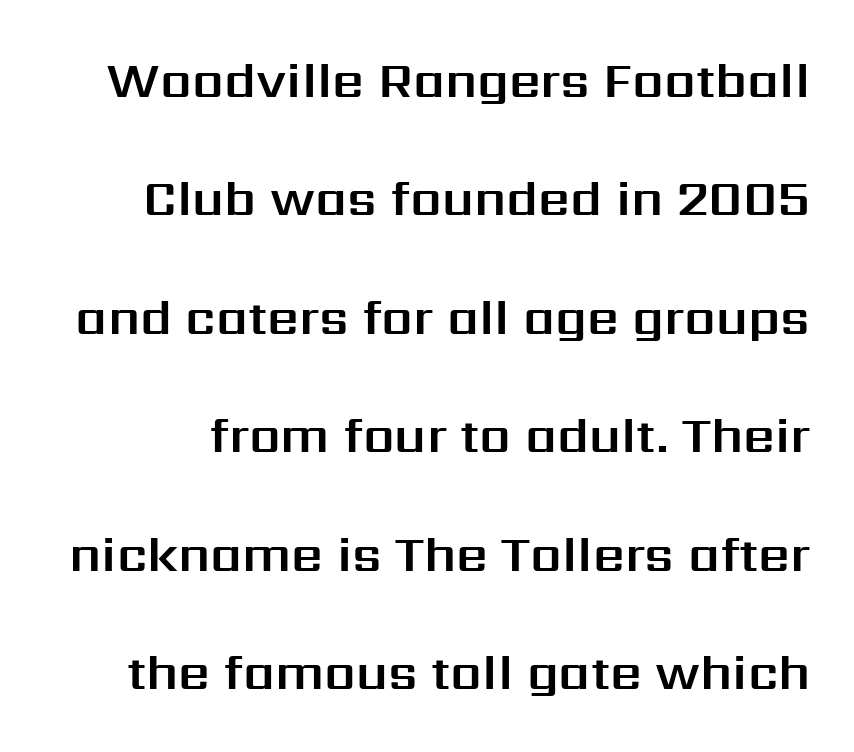
No word sits above an underline. Horizontal bands of white between lines are thick stripes. Stroke terminals: plain, sans-serif. Tracking value appears to be zero — textbook default spacing.
